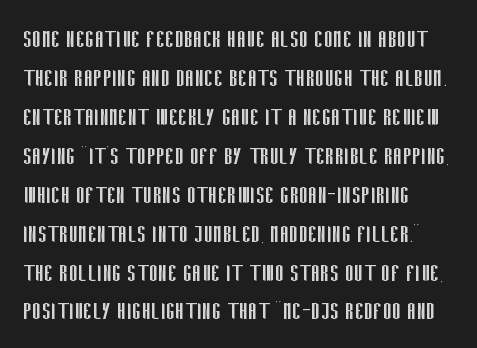
{"serif": "no", "italic": "no", "bold": "no", "weight": "regular", "width": "condensed", "stroke_contrast": "low", "x_height": "large", "monospaced": "no", "underline": "no", "align": "left", "line_spacing": "normal", "line_spacing_ratio": 1.39, "letter_spacing": "normal", "letter_spacing_em": 0.0, "glyph_px": 28}
